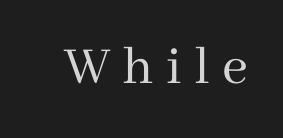
{"serif": "yes", "italic": "no", "bold": "no", "weight": "regular", "width": "normal", "stroke_contrast": "medium", "x_height": "medium", "monospaced": "no", "underline": "no", "letter_spacing": "wide", "letter_spacing_em": 0.21, "glyph_px": 57}
